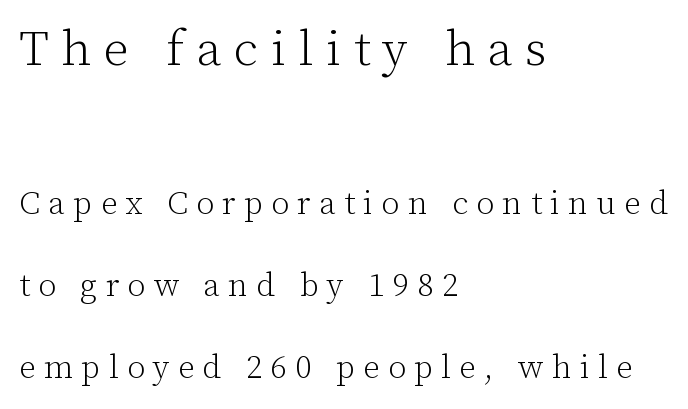
Does the leading feel generous? Absolutely, it's lavish. Look at the bottom of the vertical strokes: they flare into serifs here. Vertical stems look standard width or narrower in stroke. The rag falls on the right side of this text block. The foot of each line stays bare and open.
